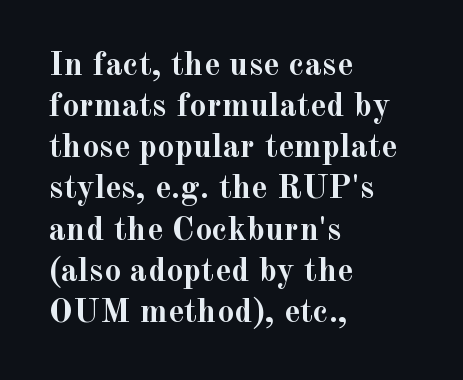
The image shows 34 px semibold serif type, upright; set left-aligned, line spacing 1.21x, normal letter spacing, not underlined; a small x-height.
